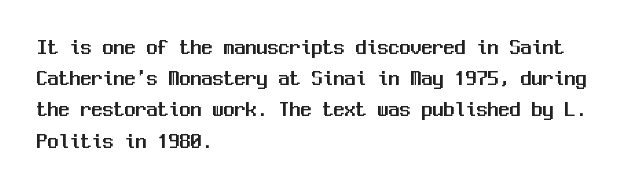
The image shows 22 px text type, upright; set left-aligned, normal line spacing (1.42x), normal letter spacing, not underlined.
